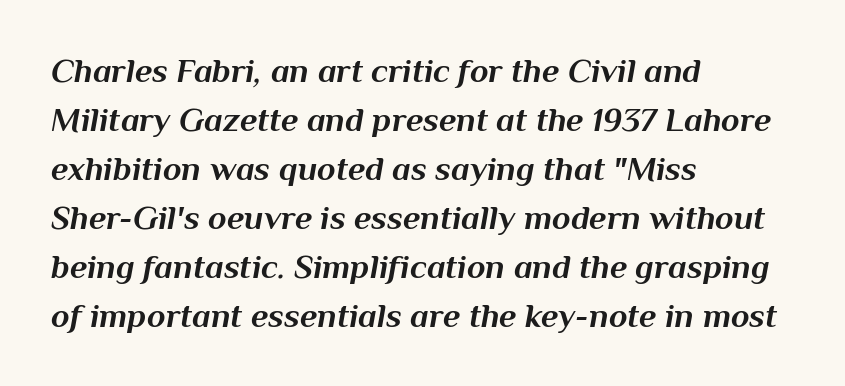
Compared with typical body copy, the letter spacing here is the same. Leftover space on each line is placed entirely after the last word. What's the leading like? Ordinary, nothing unusual. The glyphs are unaccompanied by any horizontal stroke below them. Character widths vary here, with narrow letters taking less room than wide ones.
